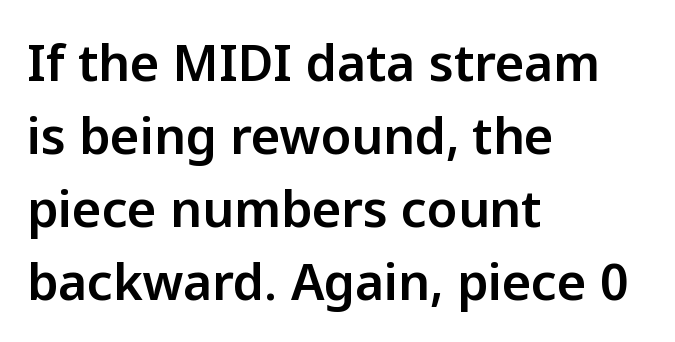
The image shows 50 px sans-serif type, upright; set left-aligned, normal line spacing (1.46x), normal letter spacing, not underlined; low stroke contrast and a medium x-height.
